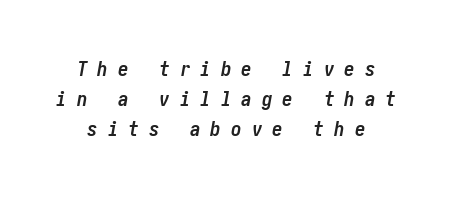
Leading: standard. Characters follow at a spacing far wider than the type designer built in. Bold? Absolutely — the strokes are thick and heavy. Descender tails drop into unmarked territory. A typesetter would mark this as italic.
